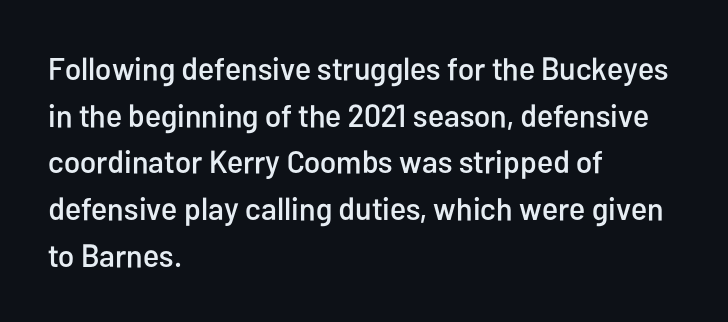
Q: Is the text italic (slanted)? A: No, it is upright.
Q: Is the typeface a serif or a sans-serif typeface? A: Sans-serif.
Q: Is the text underlined? A: No.
Q: How is the paragraph aligned? A: Left-aligned.
Q: Is the spacing between letters normal or unusually wide? A: Normal.
Q: Is the spacing between lines tight, normal or loose? A: Normal.
Q: Width (condensed, normal, or wide)? A: Condensed.
Q: Stroke contrast? A: Low.
Q: x-height? A: Medium.
Q: Monospaced? A: No.
